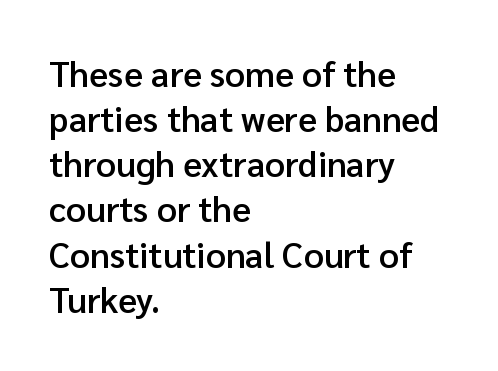
Typesetter's note: demi weight, one step under bold. This rendering features lettering with no underline. This sample keeps an unexceptional amount of space between lines. Note the varied advance widths — an 'i' is clearly narrower than an 'm'. A classic flush-left, rag-right setting is used for this passage. The typography opts for an upright posture over an oblique one.
